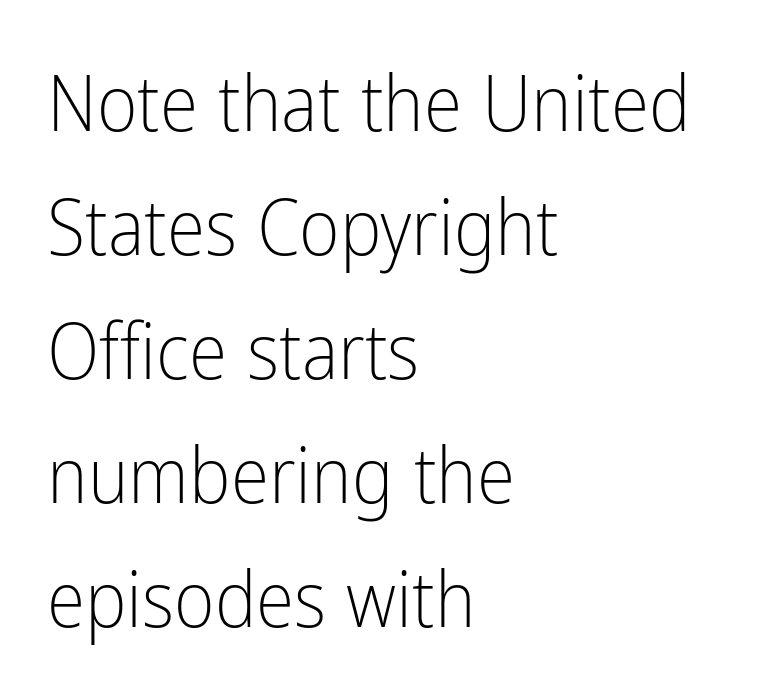
The image shows 78 px light, condensed sans-serif type, upright; set left-aligned, normal line spacing (1.59x), normal letter spacing, not underlined; low stroke contrast and a medium x-height.
